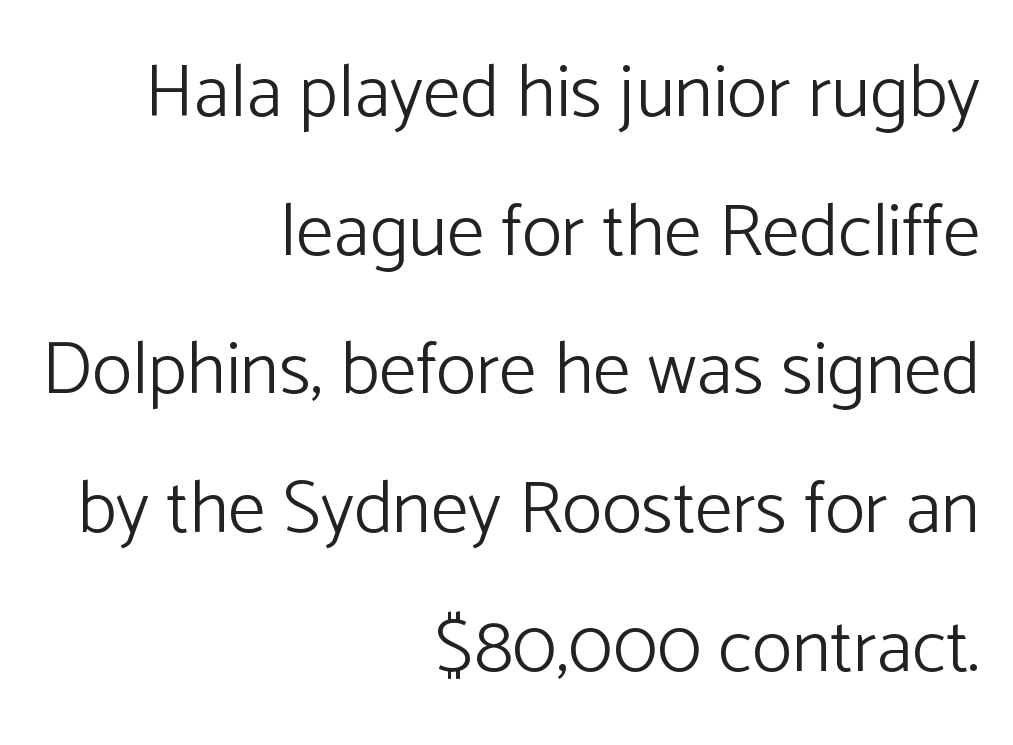
Q: Is the text bold? A: No.
Q: Is the text italic (slanted)? A: No, it is upright.
Q: Is the typeface a serif or a sans-serif typeface? A: Sans-serif.
Q: Is the text underlined? A: No.
Q: How is the paragraph aligned? A: Right-aligned.
Q: Is the spacing between letters normal or unusually wide? A: Normal.
Q: Width (condensed, normal, or wide)? A: Normal.
Q: Stroke contrast? A: Low.
Q: x-height? A: Medium.
Q: Monospaced? A: No.
